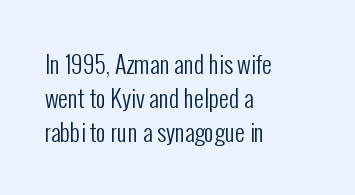
Q: Is the text bold? A: No.
Q: Is the text italic (slanted)? A: No, it is upright.
Q: Is the text underlined? A: No.
Q: How is the paragraph aligned? A: Left-aligned.
Q: Is the spacing between letters normal or unusually wide? A: Normal.
Q: Is the spacing between lines tight, normal or loose? A: Normal.
